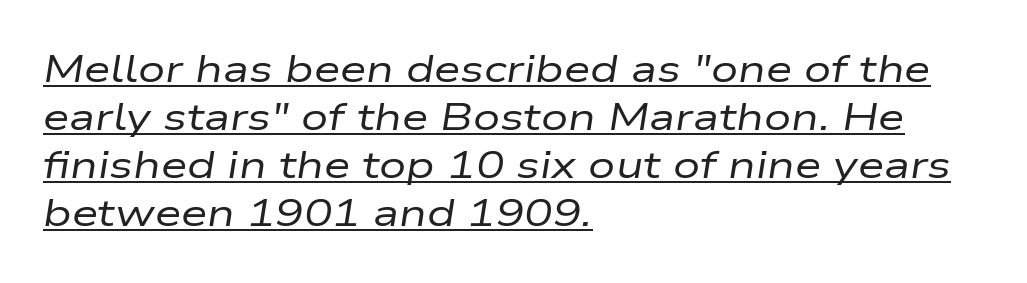
The image shows 38 px regular-weight, wide type, italic (leaning right); set left-aligned, normal line spacing (1.26x), normal letter spacing, underlined; low stroke contrast and a medium x-height.
